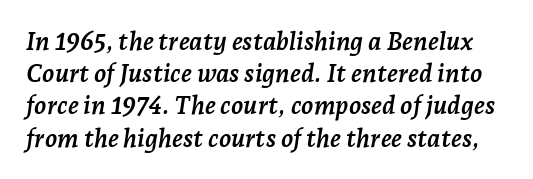
Q: Is the text bold? A: Yes.
Q: Is the text italic (slanted)? A: Yes, it leans right by about 7 degrees.
Q: Is the text underlined? A: No.
Q: Is the spacing between letters normal or unusually wide? A: Normal.
Q: Is the spacing between lines tight, normal or loose? A: Normal.
